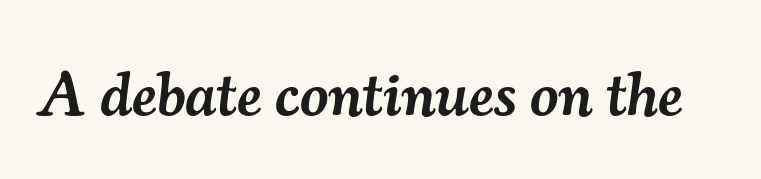
When letters slant like this, we call the style italic. This sample uses a serif face. The glyphs are unaccompanied by any horizontal stroke below them. Character widths vary here, with narrow letters taking less room than wide ones.
